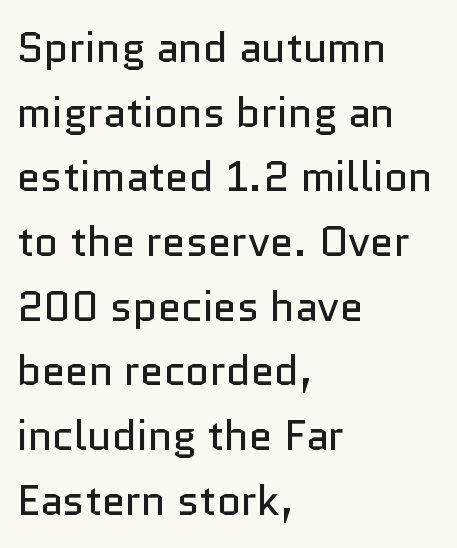
Q: Is the text bold? A: No.
Q: Is the text italic (slanted)? A: No, it is upright.
Q: Is the typeface a serif or a sans-serif typeface? A: Sans-serif.
Q: Is the text underlined? A: No.
Q: How is the paragraph aligned? A: Left-aligned.
Q: Is the spacing between letters normal or unusually wide? A: Normal.
Q: Is the spacing between lines tight, normal or loose? A: Normal.
Q: Width (condensed, normal, or wide)? A: Normal.
Q: Stroke contrast? A: Low.
Q: x-height? A: Medium.
Q: Monospaced? A: No.
